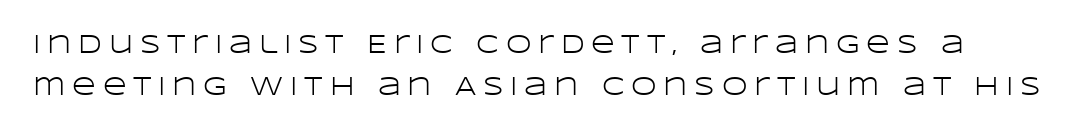
The image shows 26 px text type, upright; set normal line spacing (1.63x), unusually wide letter spacing (+0.26 em), not underlined.
